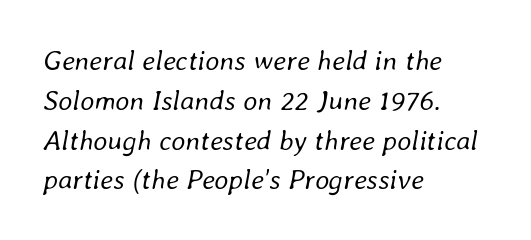
{"italic": "yes", "lean": "right", "slant_degrees": 8, "bold": "no", "weight": "regular", "width": "normal", "stroke_contrast": "low", "x_height": "medium", "monospaced": "no", "underline": "no", "align": "left", "line_spacing": "normal", "line_spacing_ratio": 1.42, "letter_spacing": "normal", "letter_spacing_em": 0.0, "glyph_px": 28}
